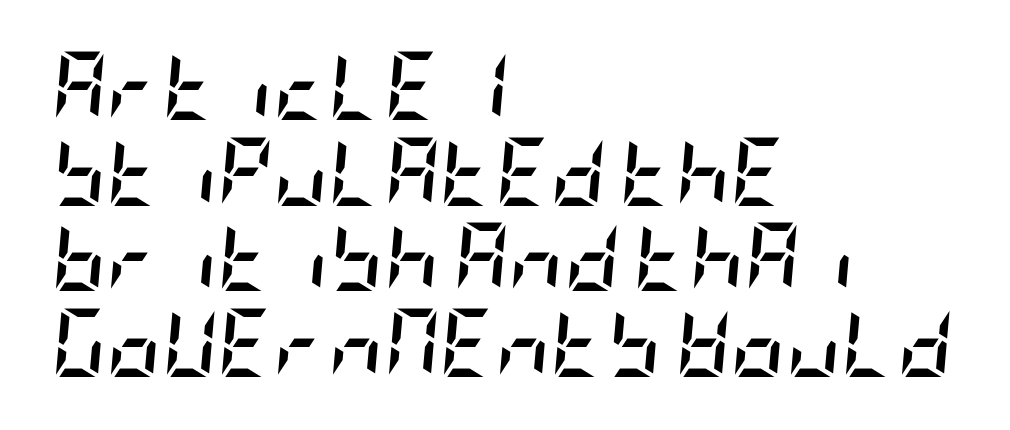
{"italic": "yes", "lean": "right", "slant_degrees": 5, "bold": "yes", "weight": "semibold", "width": "condensed", "stroke_contrast": "low", "x_height": "large", "underline": "no", "align": "left", "line_spacing": "normal", "line_spacing_ratio": 1.26, "letter_spacing": "normal", "letter_spacing_em": 0.0, "glyph_px": 68}
